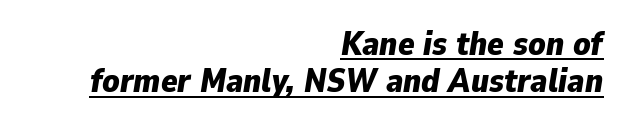
This sample has the flowing, uneven cadence of proportional lettering. Nothing unusual about the tracking: characters are spaced as the font intends. The typesetting leans heavy: a genuine bold. These lines were composed using italics.
